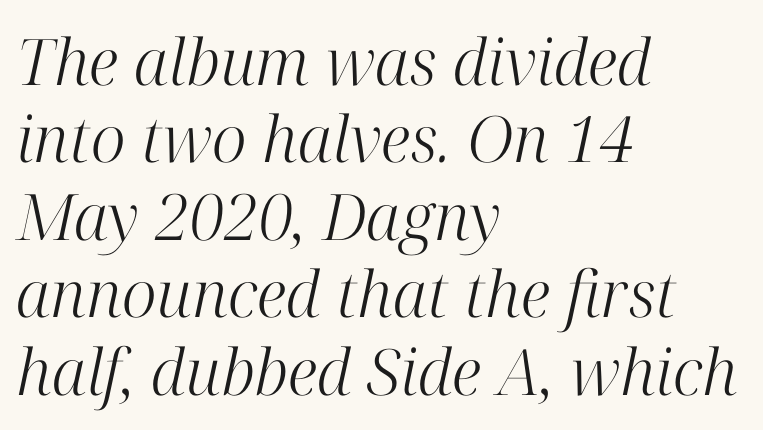
The image shows 64 px light serif type, italic (leaning right); set left-aligned, line spacing 1.21x, normal letter spacing, not underlined; high stroke contrast and a medium x-height.
